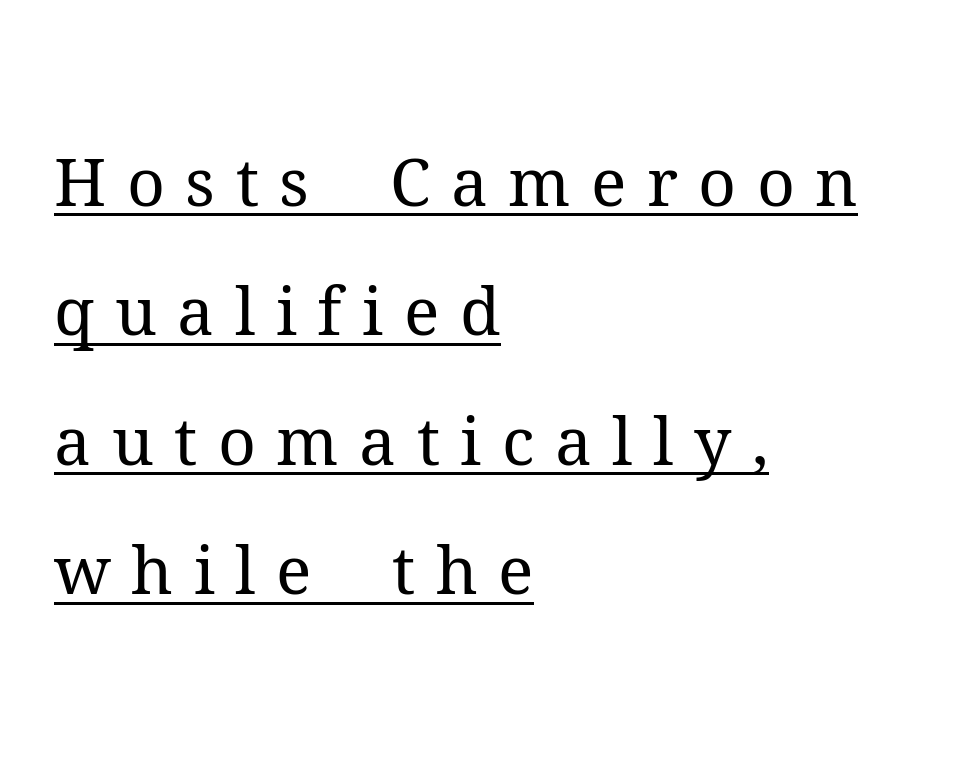
The face used here appears with an underline applied. Horizontal alignment here is leftward, the default for most running prose. Regarding serifs, this sample has them. Summary of weight: not heavy and not bold.
